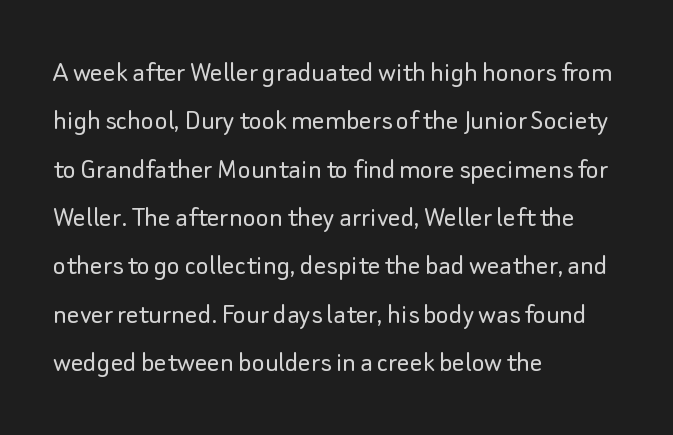
The rendering uses natural spacing where letterforms have individual widths. A classic flush-left, rag-right setting is used for this passage. The vertical gap from one line to the next is medium. The horizontal fit of the characters is conventional and even. Do the letters lean? They stand straight. To sum up the face: it is a sans, with no serifs.
